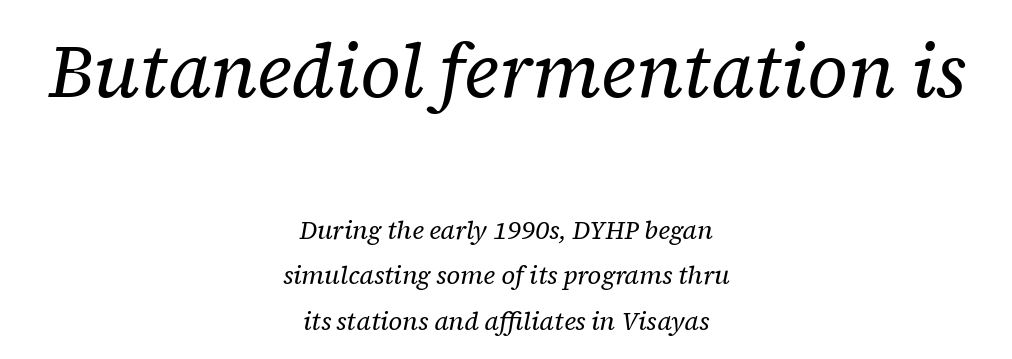
Looking at the ascenders, they clearly lean. Character widths vary here, with narrow letters taking less room than wide ones. No letter is thick-stroked: the sample isn't bold. Old-style or modern, the face here clearly has serifs. Each line is balanced around a shared central axis.
